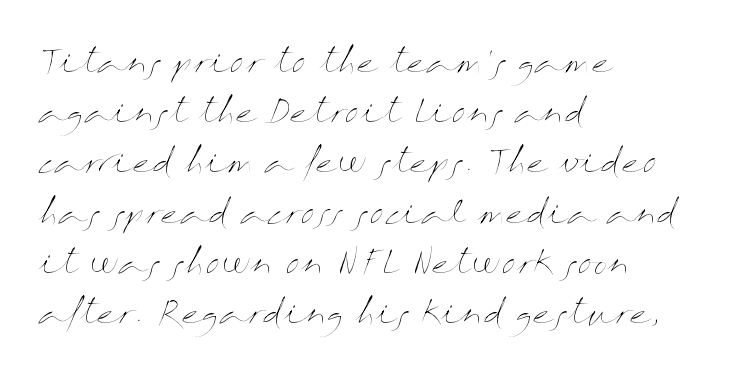
{"bold": "no", "weight": "thin", "width": "wide", "stroke_contrast": "medium", "x_height": "medium", "monospaced": "no", "underline": "no", "align": "left", "line_spacing": "normal", "line_spacing_ratio": 1.57, "letter_spacing": "normal", "letter_spacing_em": 0.0, "glyph_px": 32}
